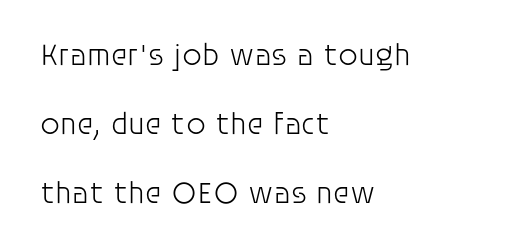
The compositor pushed each line to the left boundary. The strokes carry an ordinary text weight at most. The foot of each line stays bare and open. The passage shown stacks its lines with a broad gap. Caption: standard tracking, unaltered. Think of a printed novel: that variable character pitch is what you see here.
